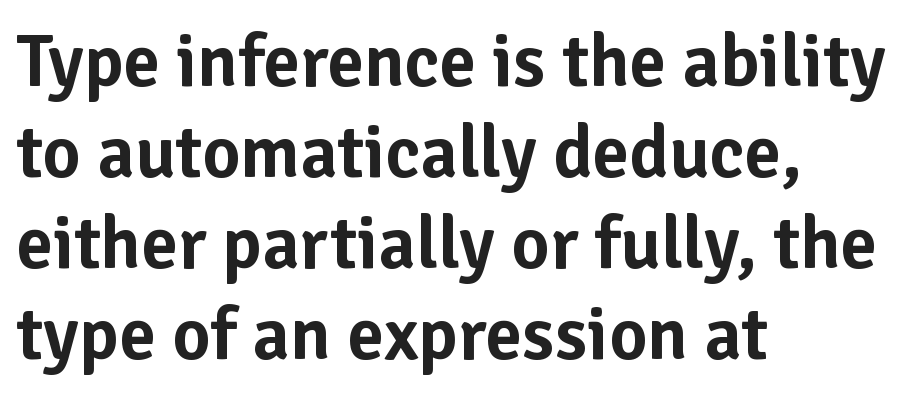
Q: Is the text italic (slanted)? A: No, it is upright.
Q: Is the typeface a serif or a sans-serif typeface? A: Sans-serif.
Q: Is the text underlined? A: No.
Q: How is the paragraph aligned? A: Left-aligned.
Q: Is the spacing between letters normal or unusually wide? A: Normal.
Q: Width (condensed, normal, or wide)? A: Normal.
Q: Stroke contrast? A: Low.
Q: x-height? A: Medium.
Q: Monospaced? A: No.
